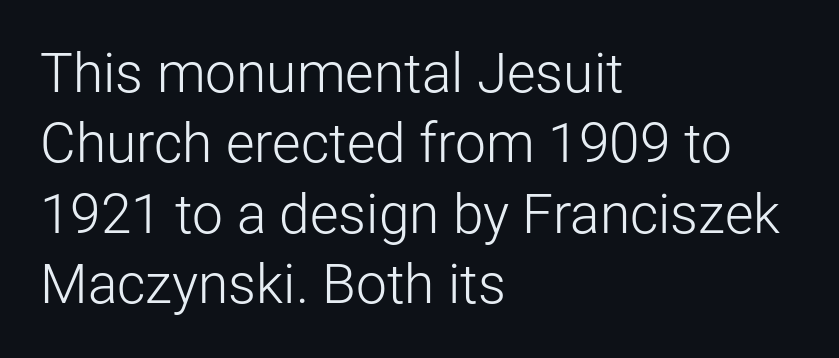
Looks like regular typesetting: each glyph gets only the width it needs. It's the straight-up-and-down kind of type. Line beginnings align vertically; line endings do not. Type without underlining. Compared with typical body copy, the letter spacing here is the same. Nope, no serifs anywhere on these letters.
